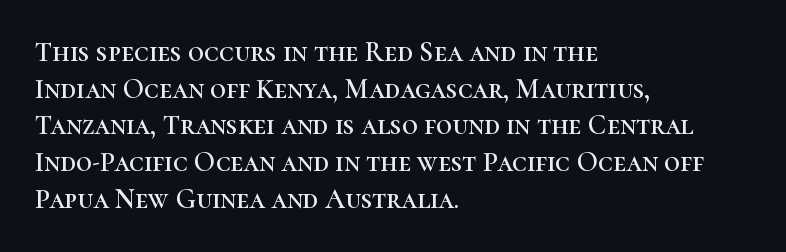
Q: Is the text italic (slanted)? A: No, it is upright.
Q: Is the typeface a serif or a sans-serif typeface? A: Serif.
Q: Is the text underlined? A: No.
Q: How is the paragraph aligned? A: Left-aligned.
Q: Is the spacing between letters normal or unusually wide? A: Normal.
Q: Is the spacing between lines tight, normal or loose? A: Normal.
Q: Width (condensed, normal, or wide)? A: Normal.
Q: Stroke contrast? A: High.
Q: x-height? A: Medium.
Q: Monospaced? A: No.
